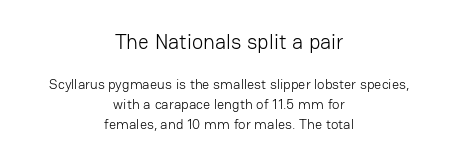
Q: Is the text bold? A: No.
Q: Is the text italic (slanted)? A: No, it is upright.
Q: Is the text underlined? A: No.
Q: How is the paragraph aligned? A: Centered.
Q: Is the spacing between letters normal or unusually wide? A: Normal.
Q: Is the spacing between lines tight, normal or loose? A: Normal.
Q: Which block of text is set in a larger size, the first (top) or the second (bottom)? A: The first (top) one.
